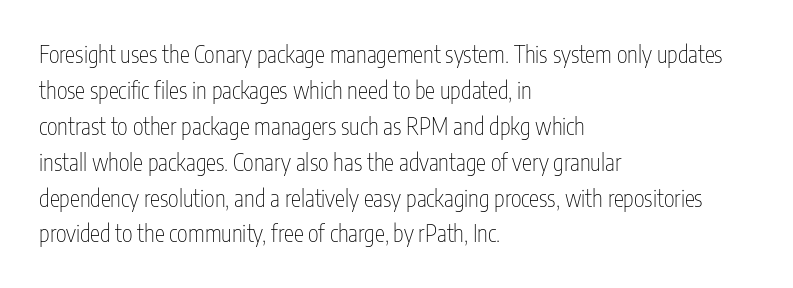
{"italic": "no", "bold": "no", "underline": "no", "align": "left", "line_spacing": "normal", "line_spacing_ratio": 1.56, "letter_spacing": "normal", "letter_spacing_em": 0.0, "glyph_px": 23}
